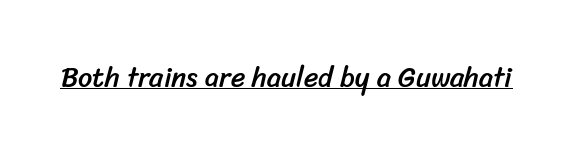
Looks like regular typesetting: each glyph gets only the width it needs. Examine the stroke ends and you'll find no serifs. You can see a thin bar hugging the bottom of the glyphs. These lines keep a tight, regular rhythm from letter to letter.
